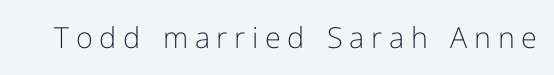
The image shows 29 px light sans-serif type, upright; set unusually wide letter spacing (+0.23 em), not underlined; low stroke contrast and a medium x-height.
